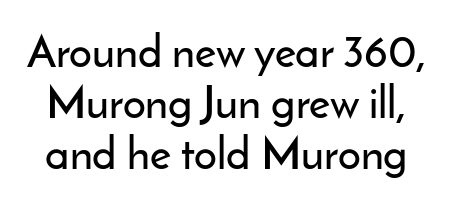
The image shows 45 px sans-serif type, upright; set tight line spacing (1.13x), normal letter spacing, not underlined; low stroke contrast and a small x-height.
